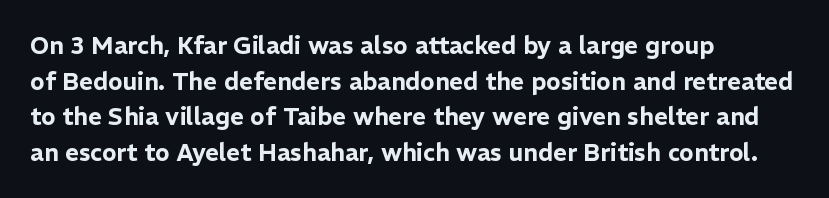
The lettering holds an erect, upright posture throughout. Inter-character spacing is left at the font's built-in metrics. The glyphs are unaccompanied by any horizontal stroke below them. Horizontal alignment here is leftward, the default for most running prose. Is there much room between lines? A standard amount, neither cramped nor airy.
